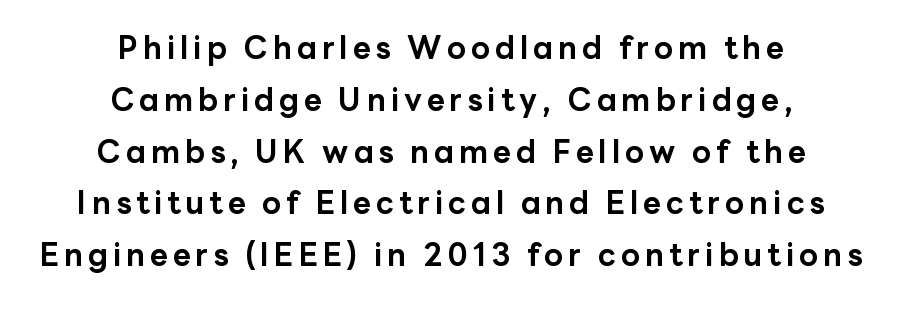
The image shows 31 px bold sans-serif type, upright; set centered, normal line spacing (1.67x), not underlined; low stroke contrast and a medium x-height.
